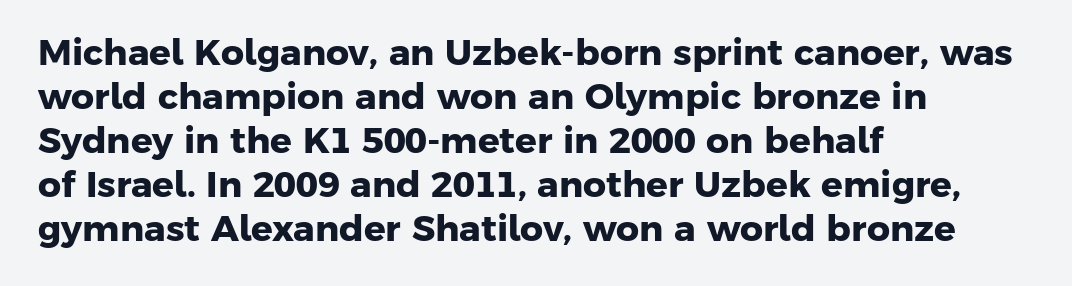
The image shows 36 px heavy sans-serif type; set left-aligned, line spacing 1.22x, normal letter spacing, not underlined; low stroke contrast and a medium x-height.
